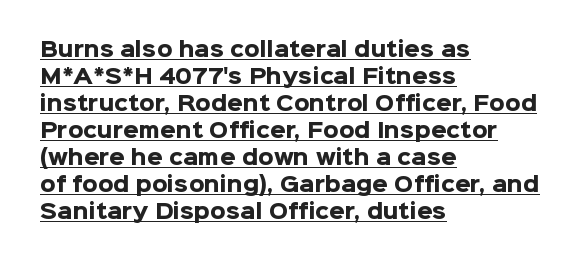
The image shows 20 px bold type, upright; set left-aligned, normal line spacing (1.35x), normal letter spacing, underlined.
